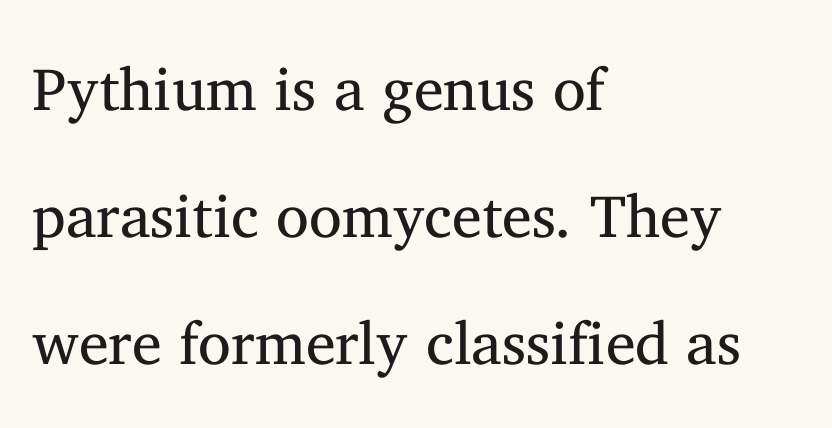
The image shows 60 px regular-weight serif type, upright; set left-aligned, loose line spacing (2.12x), normal letter spacing, not underlined; medium stroke contrast and a medium x-height.
